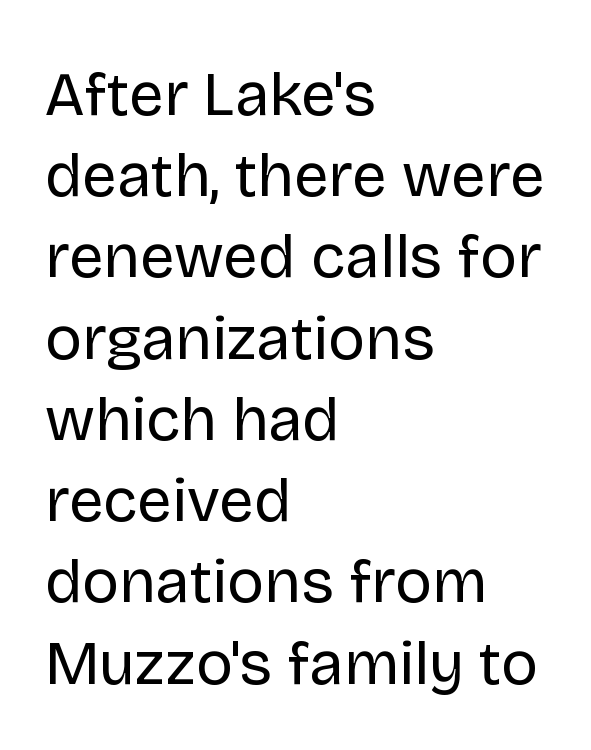
Compared with typical paragraphs, the rows here are spaced about the same. Unmarked baselines from the first word to the last. Letters have the restrained weight of plain body copy at most. The letterforms sit shoulder to shoulder at normal distance. Casual observation: everything's shoved over to the left. Proportional: the letters do not fall into vertical columns.
